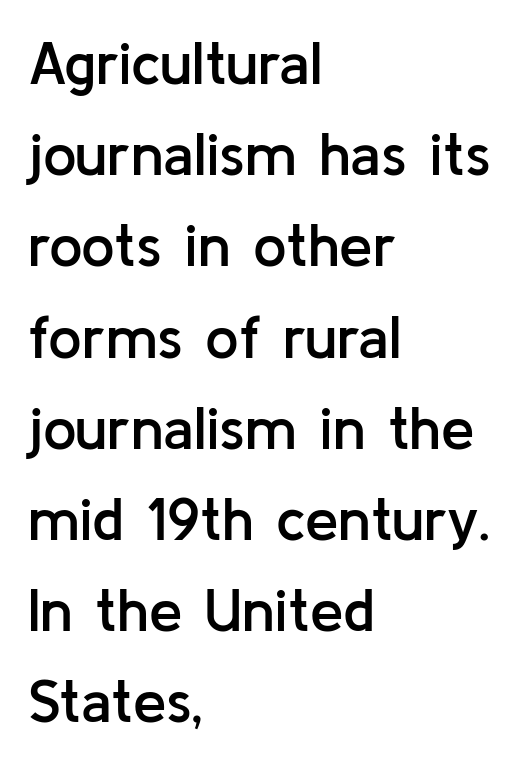
Q: Is the text bold? A: Semi-bold.
Q: Is the text italic (slanted)? A: No, it is upright.
Q: Is the typeface a serif or a sans-serif typeface? A: Sans-serif.
Q: Is the text underlined? A: No.
Q: How is the paragraph aligned? A: Left-aligned.
Q: Is the spacing between letters normal or unusually wide? A: Normal.
Q: Is the spacing between lines tight, normal or loose? A: Normal.
Q: Width (condensed, normal, or wide)? A: Normal.
Q: Stroke contrast? A: Low.
Q: x-height? A: Medium.
Q: Monospaced? A: No.
